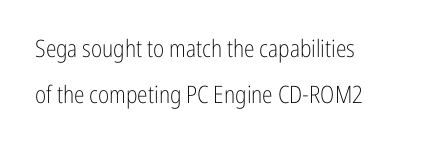
Q: Is the text bold? A: No.
Q: Is the text italic (slanted)? A: No, it is upright.
Q: Is the text underlined? A: No.
Q: How is the paragraph aligned? A: Left-aligned.
Q: Is the spacing between letters normal or unusually wide? A: Normal.
Q: Is the spacing between lines tight, normal or loose? A: Loose.
